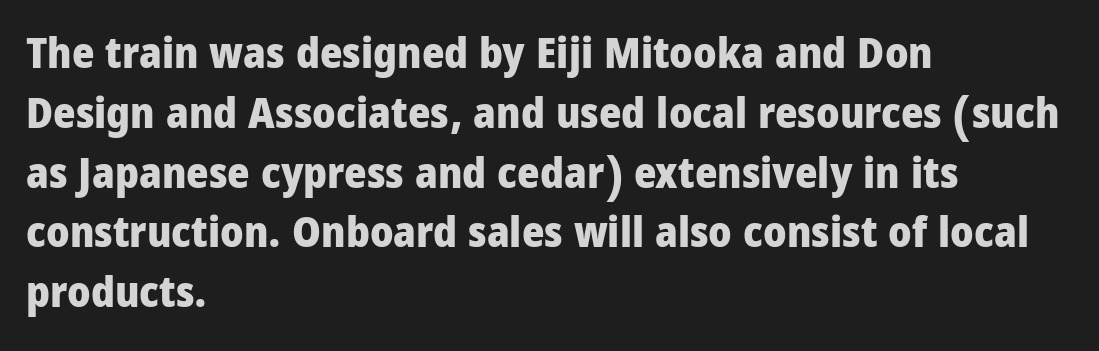
{"serif": "no", "italic": "no", "bold": "yes", "weight": "heavy", "width": "condensed", "stroke_contrast": "low", "x_height": "large", "monospaced": "no", "underline": "no", "align": "left", "line_spacing": "normal", "line_spacing_ratio": 1.39, "letter_spacing": "normal", "letter_spacing_em": 0.0, "glyph_px": 43}
